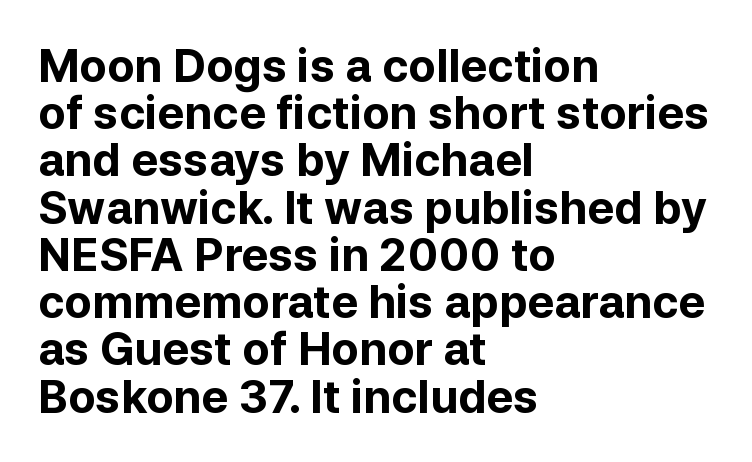
The image shows 45 px bold sans-serif type, upright; set left-aligned, tight line spacing (1.05x), normal letter spacing, not underlined; low stroke contrast and a medium x-height.
